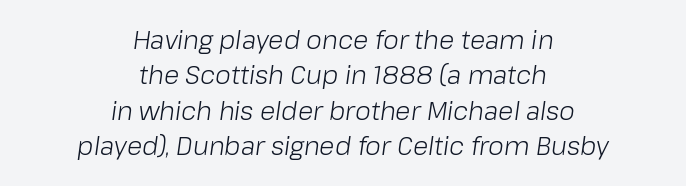
Q: Is the text bold? A: No.
Q: Is the text italic (slanted)? A: Yes, it leans right by about 8 degrees.
Q: Is the text underlined? A: No.
Q: How is the paragraph aligned? A: Centered.
Q: Is the spacing between letters normal or unusually wide? A: Normal.
Q: Is the spacing between lines tight, normal or loose? A: Normal.
